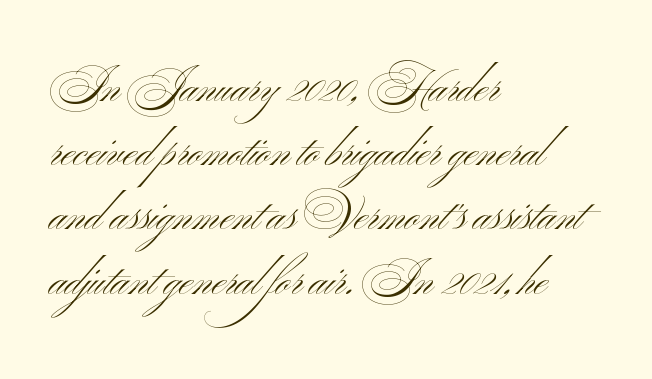
Q: Is the text bold? A: No.
Q: Is the text italic (slanted)? A: Yes.
Q: Is the typeface a serif or a sans-serif typeface? A: Sans-serif.
Q: Is the text underlined? A: No.
Q: How is the paragraph aligned? A: Left-aligned.
Q: Is the spacing between letters normal or unusually wide? A: Normal.
Q: Is the spacing between lines tight, normal or loose? A: Normal.
Q: Width (condensed, normal, or wide)? A: Wide.
Q: Stroke contrast? A: Medium.
Q: x-height? A: Small.
Q: Monospaced? A: No.
